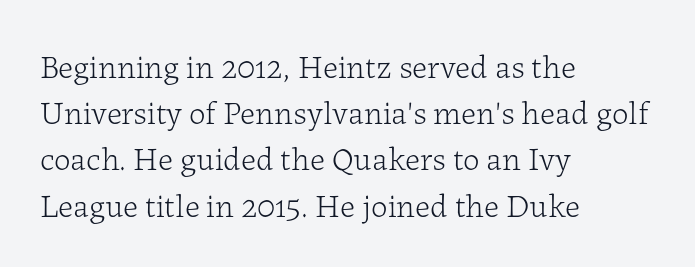
Characters follow at the spacing the type designer built in. Nope, not italic — everything's standing straight. A bare baseline throughout the passage. The cut favours lightness, reaching ordinary text weight at its darkest. The characters display serif detailing at their extremities. Visually the block forms a straight wall on the left and a jagged coastline on the right.
